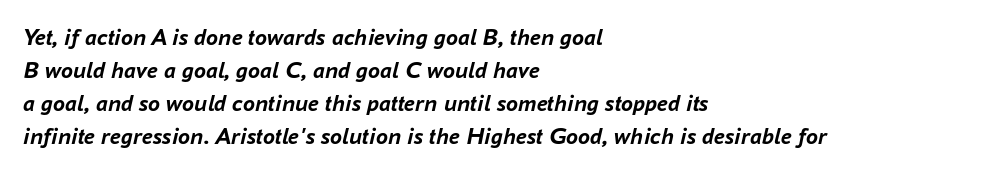
Q: Is the text bold? A: Yes.
Q: Is the text italic (slanted)? A: Yes, it leans right by about 16 degrees.
Q: Is the text underlined? A: No.
Q: How is the paragraph aligned? A: Left-aligned.
Q: Is the spacing between letters normal or unusually wide? A: Normal.
Q: Is the spacing between lines tight, normal or loose? A: Normal.
